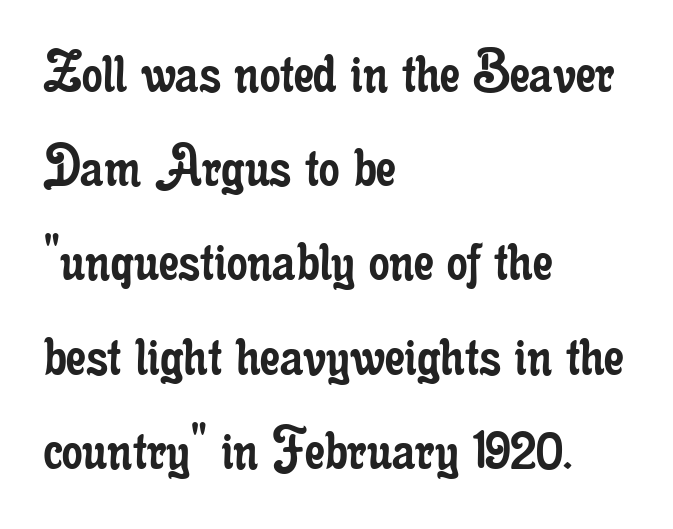
The image shows 65 px regular-weight, condensed serif type, upright; set left-aligned, normal line spacing (1.45x), normal letter spacing, not underlined; low stroke contrast and a small x-height.
